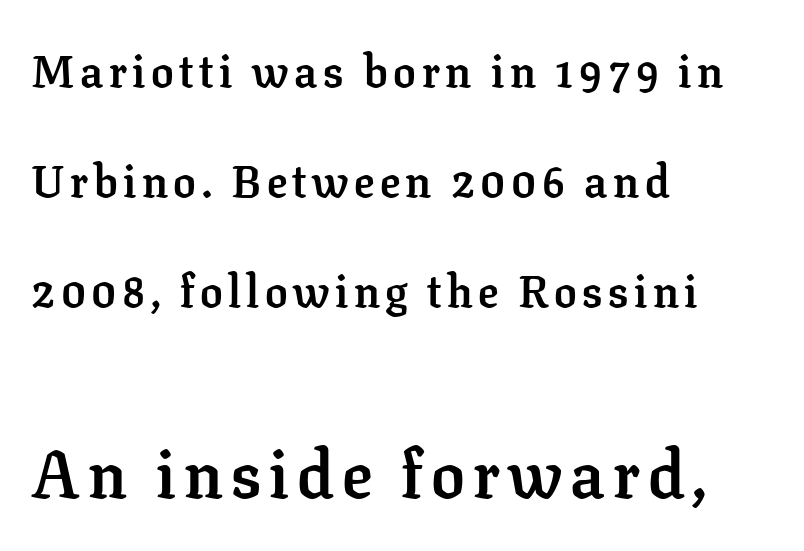
The image shows 67 px semibold serif type, upright; set left-aligned, loose line spacing (2.44x), not underlined; the second (bottom) block is 1.49x larger; low stroke contrast and a medium x-height.
